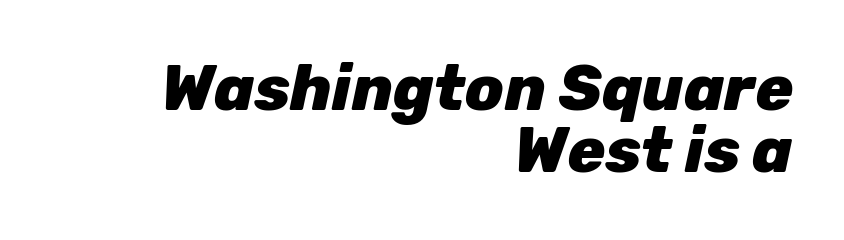
{"italic": "yes", "lean": "right", "slant_degrees": 12, "bold": "yes", "weight": "heavy", "width": "normal", "stroke_contrast": "low", "x_height": "medium", "monospaced": "no", "underline": "no", "align": "right", "line_spacing": "tight", "line_spacing_ratio": 0.99, "letter_spacing": "normal", "letter_spacing_em": 0.0, "glyph_px": 63}
